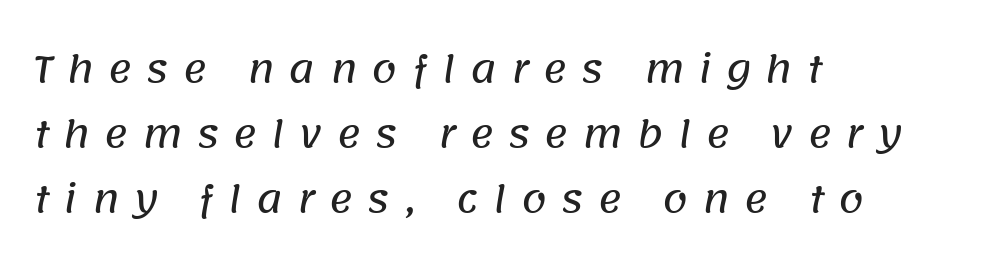
Q: Is the typeface a serif or a sans-serif typeface? A: Sans-serif.
Q: Is the text underlined? A: No.
Q: How is the paragraph aligned? A: Left-aligned.
Q: Is the spacing between letters normal or unusually wide? A: Unusually wide.
Q: Width (condensed, normal, or wide)? A: Normal.
Q: Stroke contrast? A: Low.
Q: x-height? A: Large.
Q: Monospaced? A: No.
